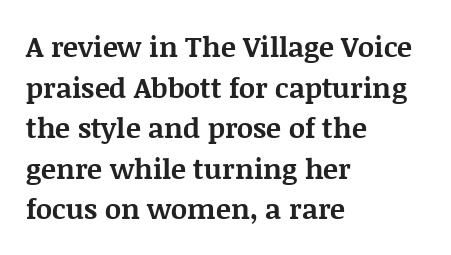
The image shows 28 px bold serif type, upright; set left-aligned, normal line spacing (1.45x), normal letter spacing, not underlined; medium stroke contrast and a large x-height.
